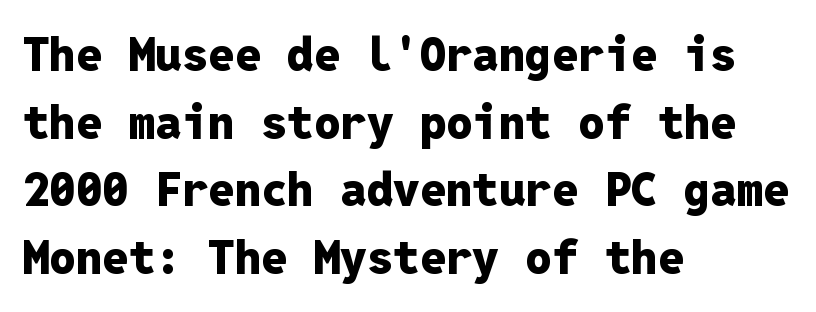
Think of a typewriter: that constant character pitch is what you see here. The passage shown has conventional tracking throughout. The letters are bold, with thick, heavy strokes. The text block is weighted toward the left margin, trailing off unevenly rightward. Does the type have serifs? No, each stem ends abruptly.
